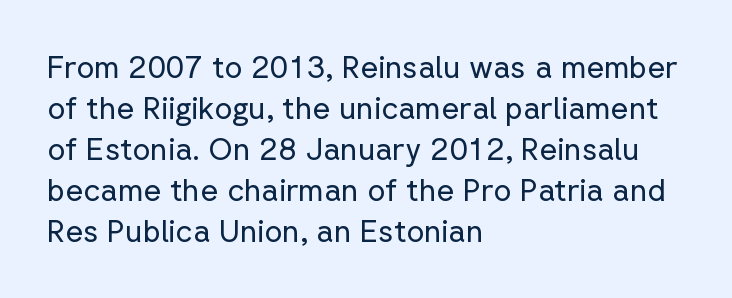
Q: Is the text bold? A: No.
Q: Is the text italic (slanted)? A: No, it is upright.
Q: Is the typeface a serif or a sans-serif typeface? A: Sans-serif.
Q: Is the text underlined? A: No.
Q: How is the paragraph aligned? A: Left-aligned.
Q: Is the spacing between letters normal or unusually wide? A: Normal.
Q: Is the spacing between lines tight, normal or loose? A: Normal.
Q: Width (condensed, normal, or wide)? A: Normal.
Q: Stroke contrast? A: Low.
Q: x-height? A: Medium.
Q: Monospaced? A: No.
